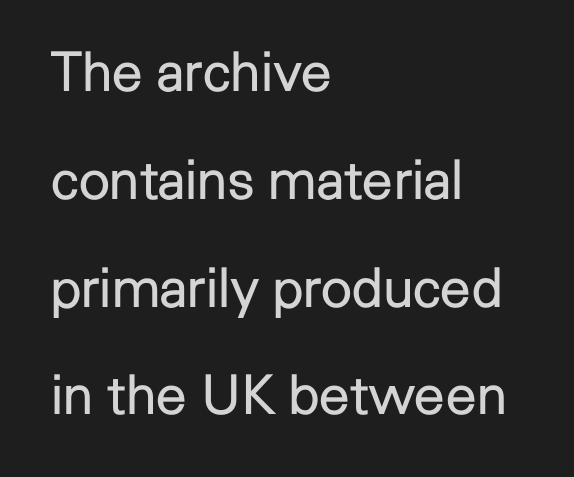
Students, observe: this is what heavily led, spacious text looks like. Reading down the block, your eye returns to a fixed left position each line. Nothing sits at the stroke ends, so this counts as sans-serif. Is this a fixed-width face? No — the glyphs have proportional, varying widths.
